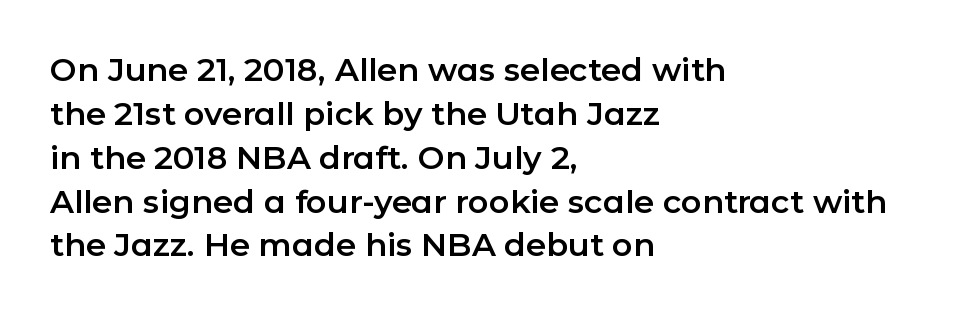
Look at the tracking — it's just the regular setting, nothing added. The passage shown is not underscored anywhere. The letters carry no serifs — their stems end cleanly without finishing strokes. The axis of the letterforms is exactly vertical.
